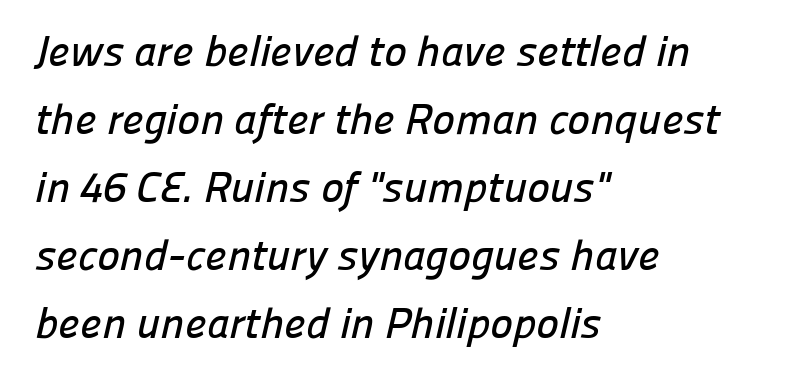
Q: Is the typeface a serif or a sans-serif typeface? A: Sans-serif.
Q: Is the text underlined? A: No.
Q: How is the paragraph aligned? A: Left-aligned.
Q: Is the spacing between letters normal or unusually wide? A: Normal.
Q: Is the spacing between lines tight, normal or loose? A: Normal.
Q: Width (condensed, normal, or wide)? A: Normal.
Q: Stroke contrast? A: Low.
Q: x-height? A: Medium.
Q: Monospaced? A: No.
